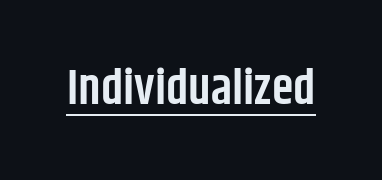
Summary of weight: moderately heavy, a semibold. Emphasis is given by a line drawn under the lettering. The face used here is proportionally spaced, like ordinary book or web type. In terms of letterform style, serifs are entirely absent.
